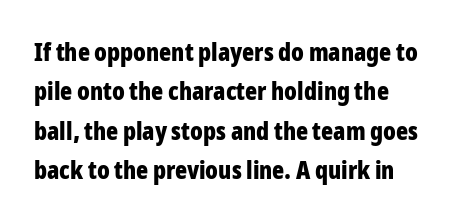
{"italic": "no", "bold": "yes", "underline": "no", "align": "left", "line_spacing": "normal", "line_spacing_ratio": 1.58, "letter_spacing": "normal", "letter_spacing_em": 0.0, "glyph_px": 25}
